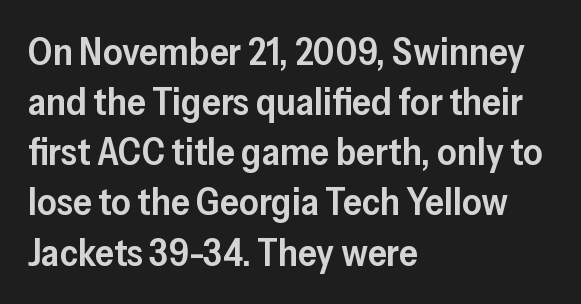
Q: Is the text bold? A: Semi-bold.
Q: Is the text italic (slanted)? A: No, it is upright.
Q: Is the typeface a serif or a sans-serif typeface? A: Sans-serif.
Q: Is the text underlined? A: No.
Q: How is the paragraph aligned? A: Left-aligned.
Q: Is the spacing between letters normal or unusually wide? A: Normal.
Q: Is the spacing between lines tight, normal or loose? A: Normal.
Q: Width (condensed, normal, or wide)? A: Normal.
Q: Stroke contrast? A: Low.
Q: x-height? A: Medium.
Q: Monospaced? A: No.
